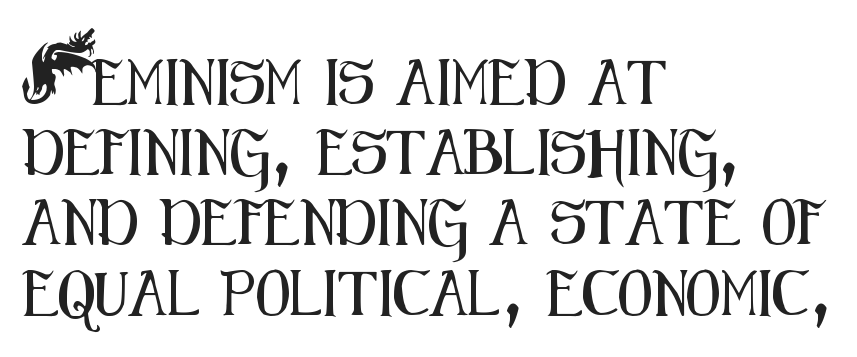
{"serif": "no", "italic": "no", "width": "condensed", "stroke_contrast": "medium", "x_height": "small", "monospaced": "no", "underline": "no", "align": "left", "line_spacing": "normal", "line_spacing_ratio": 1.56, "letter_spacing": "normal", "letter_spacing_em": 0.0, "glyph_px": 45}
